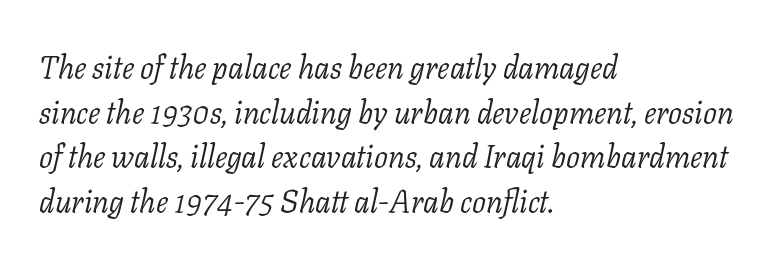
A typesetter would call this proportional, since set widths differ per character. Compared with a centered layout, this one pins lines to the left instead. Stroke mass is kept to a normal reading level or below. Anything drawn beneath the words? Only blank space.
